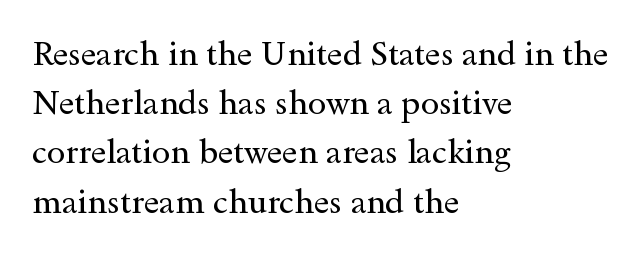
This sample keeps an unexceptional amount of space between lines. The letters look calm and open, with moderate or lighter stems. Yep, those are serifs on the letters. Default kerning and tracking; the words read as compact shapes. Layout note: lines flush left.
